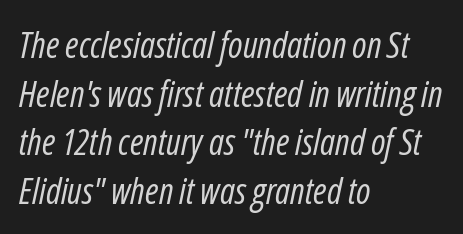
{"italic": "yes", "lean": "right", "slant_degrees": 12, "bold": "no", "weight": "regular", "width": "condensed", "stroke_contrast": "low", "x_height": "medium", "monospaced": "no", "underline": "no", "align": "left", "line_spacing": "normal", "line_spacing_ratio": 1.35, "letter_spacing": "normal", "letter_spacing_em": 0.0, "glyph_px": 36}
